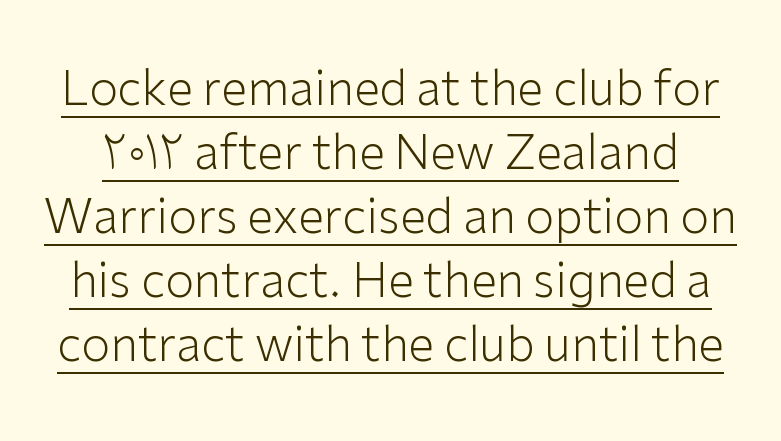
Q: Is the text bold? A: No.
Q: Is the text italic (slanted)? A: No, it is upright.
Q: Is the typeface a serif or a sans-serif typeface? A: Sans-serif.
Q: Is the text underlined? A: Yes.
Q: Is the spacing between letters normal or unusually wide? A: Normal.
Q: Is the spacing between lines tight, normal or loose? A: Normal.
Q: Width (condensed, normal, or wide)? A: Normal.
Q: Stroke contrast? A: Low.
Q: x-height? A: Medium.
Q: Monospaced? A: No.
